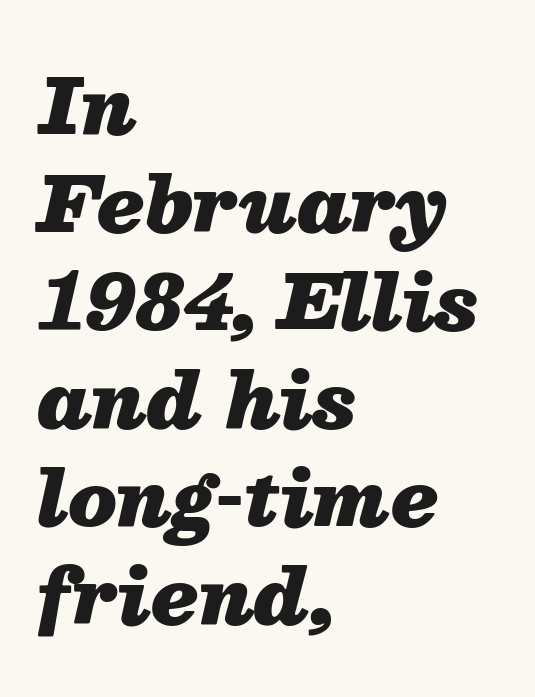
The zone under the glyphs is completely vacant. Does the copy run flush right? No — it runs flush left. Is there much room between lines? A standard amount, neither cramped nor airy. What weight is shown? A full bold with thick strokes. The face used here has a pronounced slope to its letters.
